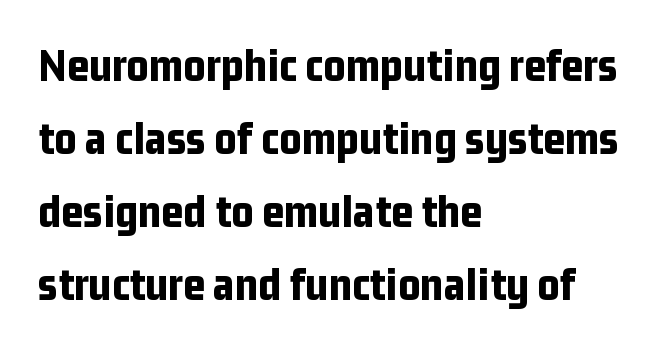
Q: Is the text bold? A: Yes.
Q: Is the text italic (slanted)? A: No, it is upright.
Q: Is the typeface a serif or a sans-serif typeface? A: Sans-serif.
Q: Is the text underlined? A: No.
Q: How is the paragraph aligned? A: Left-aligned.
Q: Is the spacing between letters normal or unusually wide? A: Normal.
Q: Is the spacing between lines tight, normal or loose? A: Normal.
Q: Width (condensed, normal, or wide)? A: Condensed.
Q: Stroke contrast? A: Low.
Q: x-height? A: Medium.
Q: Monospaced? A: No.
